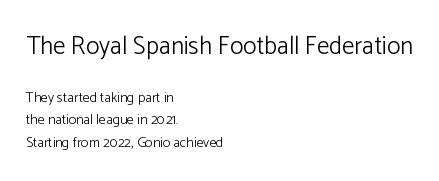
The image shows 25 px text type, upright; set left-aligned, normal line spacing (1.6x), normal letter spacing, not underlined; the first (top) block is 1.79x larger.
